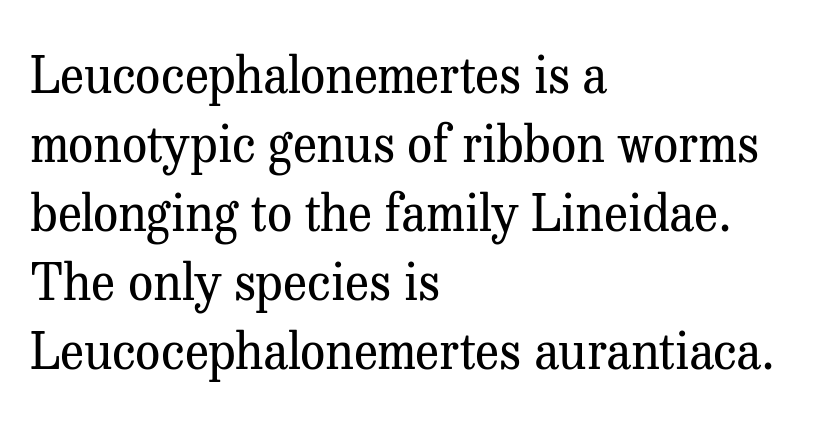
The type is set solid horizontally, with unmodified tracking. The rows are spaced the way most documents space them. Posture: vertical. Examine the stroke ends and you'll spot serifs.
